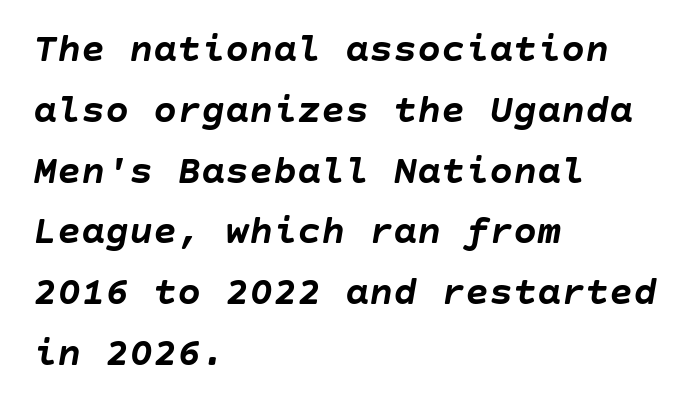
The passage shown leans; its letterforms are oblique. A dark, heavy texture on the line: the type is bold. The paragraph has a hard left edge and a soft right edge. Successive baselines arrive at the customary interval.
